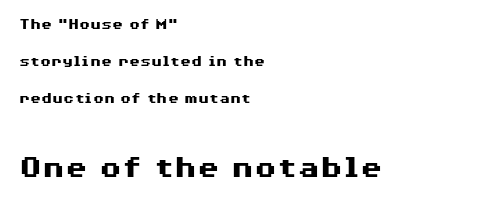
The image shows 33 px heavy, wide sans-serif type, upright; set left-aligned, loose line spacing (2.31x), normal letter spacing, not underlined; the second (bottom) block is 2.06x larger; medium stroke contrast and a medium x-height.
